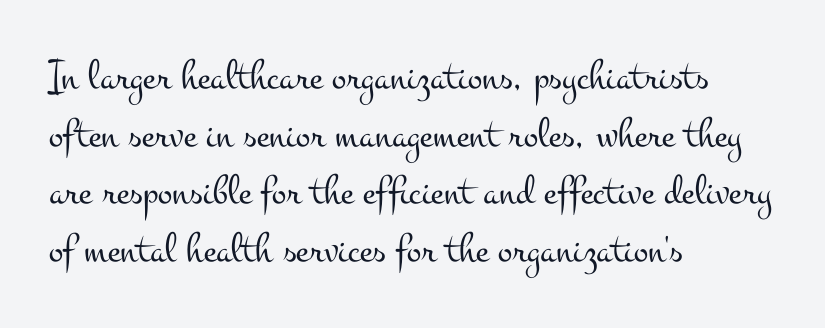
The image shows 43 px light, wide serif type; set left-aligned, normal line spacing (1.34x), normal letter spacing, not underlined; medium stroke contrast and a small x-height.
